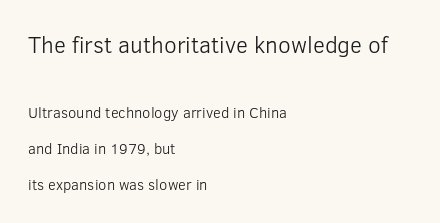
The type sits square on the baseline with zero lean. This reads as an unemphasized weight, regular at the heaviest. The first block has been scaled up relative to the second. Letters rest on an invisible, unmarked baseline. The compositor pushed each line to the left boundary. The rendering keeps characters at their native spacing.
